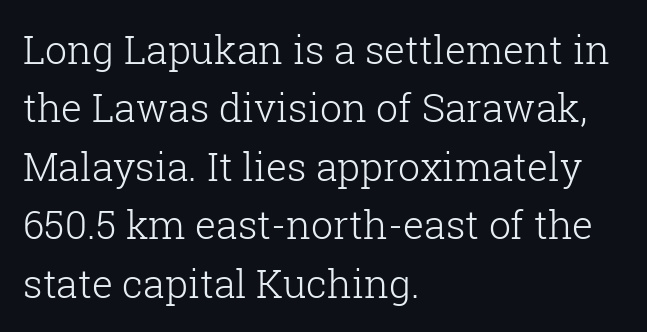
{"serif": "yes", "italic": "no", "bold": "no", "weight": "light", "width": "normal", "stroke_contrast": "low", "x_height": "medium", "monospaced": "no", "underline": "no", "align": "left", "line_spacing": "normal", "line_spacing_ratio": 1.5, "letter_spacing": "normal", "letter_spacing_em": 0.0, "glyph_px": 39}
